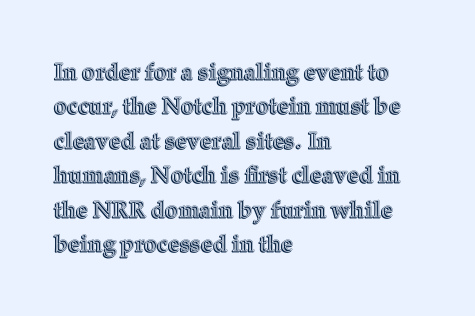
Q: Is the text italic (slanted)? A: No, it is upright.
Q: Is the text underlined? A: No.
Q: How is the paragraph aligned? A: Left-aligned.
Q: Is the spacing between letters normal or unusually wide? A: Normal.
Q: Is the spacing between lines tight, normal or loose? A: Normal.
